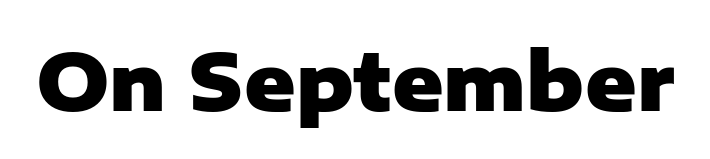
Q: Is the text bold? A: Yes.
Q: Is the text italic (slanted)? A: No, it is upright.
Q: Is the typeface a serif or a sans-serif typeface? A: Sans-serif.
Q: Is the text underlined? A: No.
Q: Is the spacing between letters normal or unusually wide? A: Normal.
Q: Width (condensed, normal, or wide)? A: Normal.
Q: Stroke contrast? A: Low.
Q: x-height? A: Medium.
Q: Monospaced? A: No.
